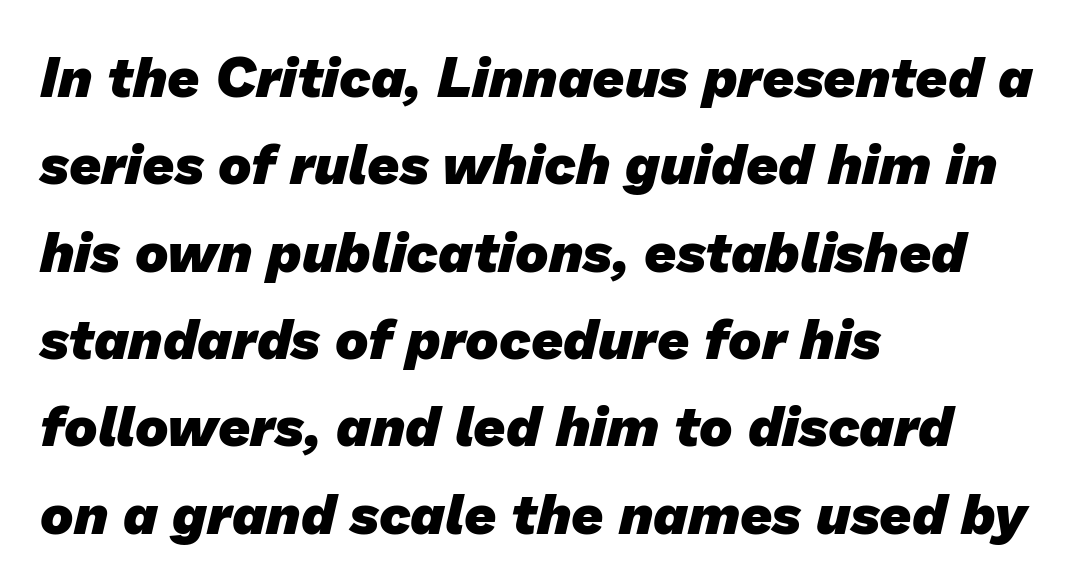
Standard letterfit; no display-style spreading of the glyphs. Proportional: the letters do not fall into vertical columns. What's the leading like? Ordinary, nothing unusual. I'd call this a sans setting — the letters go barefoot. Left-aligned paragraph, ragged on the right. The passage shown is emphatically bold.
